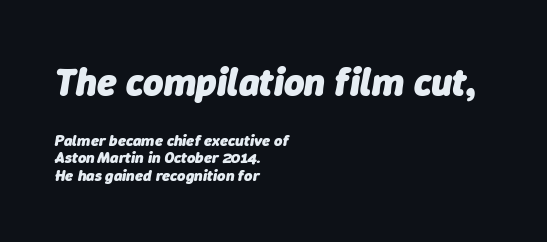
Characters follow at the spacing the type designer built in. All the whitespace from short lines collects on the right. Heavy-handed strokes throughout: this text is bold. These lines are rendered in a variable-pitch font. Larger block? The one above; the one below is distinctly smaller. Descenders are the only things crossing below the line.
